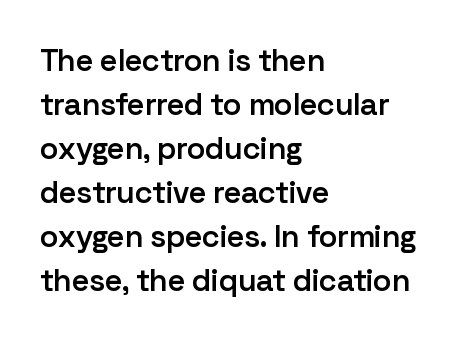
{"serif": "no", "italic": "no", "bold": "semi", "weight": "semibold", "width": "normal", "stroke_contrast": "low", "x_height": "medium", "monospaced": "no", "underline": "no", "align": "left", "line_spacing": "normal", "line_spacing_ratio": 1.42, "letter_spacing": "normal", "letter_spacing_em": 0.0, "glyph_px": 31}
